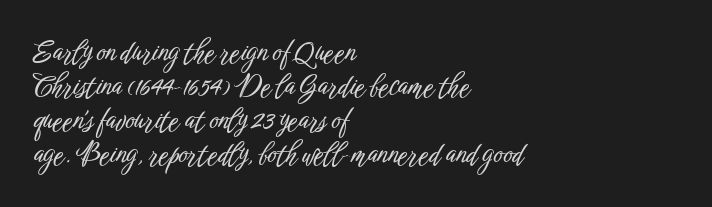
The image shows 28 px condensed sans-serif type; set left-aligned, line spacing 1.21x, normal letter spacing, not underlined; low stroke contrast and a medium x-height.
